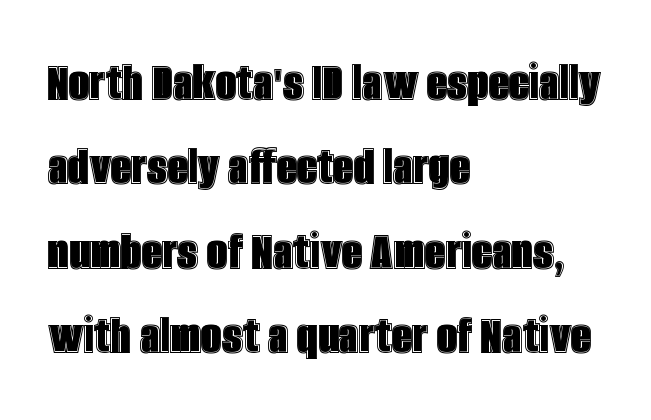
Q: Is the text italic (slanted)? A: No, it is upright.
Q: Is the text underlined? A: No.
Q: How is the paragraph aligned? A: Left-aligned.
Q: Is the spacing between letters normal or unusually wide? A: Normal.
Q: Is the spacing between lines tight, normal or loose? A: Normal.
Q: Width (condensed, normal, or wide)? A: Condensed.
Q: x-height? A: Large.
Q: Monospaced? A: No.
